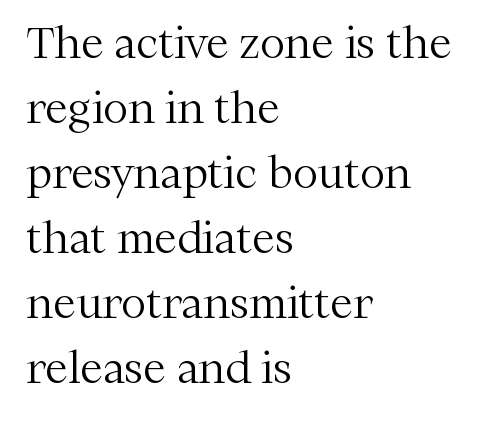
The space beneath each line is pristine and unruled. Looks like regular typesetting: each glyph gets only the width it needs. Each letter's strokes conclude with small projecting serifs. The font is comparable to plain body text, perhaps lighter.
